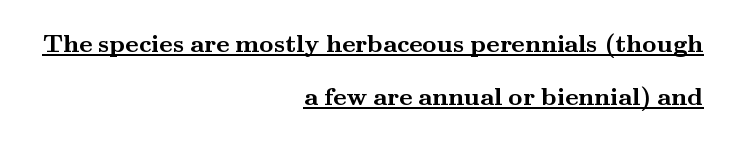
The image shows 25 px bold type, upright; set right-aligned, loose line spacing (2.12x), normal letter spacing, underlined.
